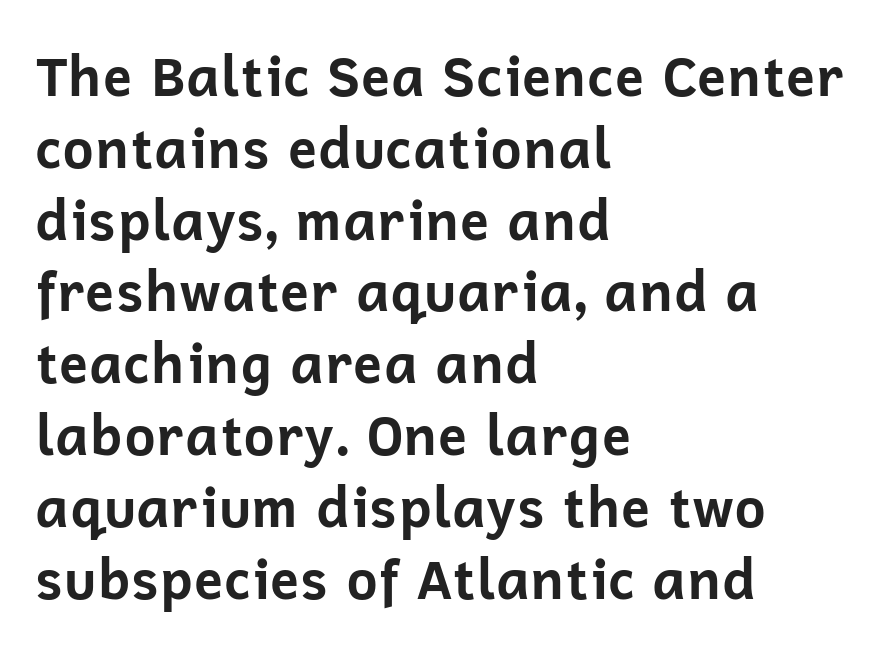
The image shows 54 px bold sans-serif type, upright; set left-aligned, normal line spacing (1.33x), normal letter spacing, not underlined; low stroke contrast and a medium x-height.
